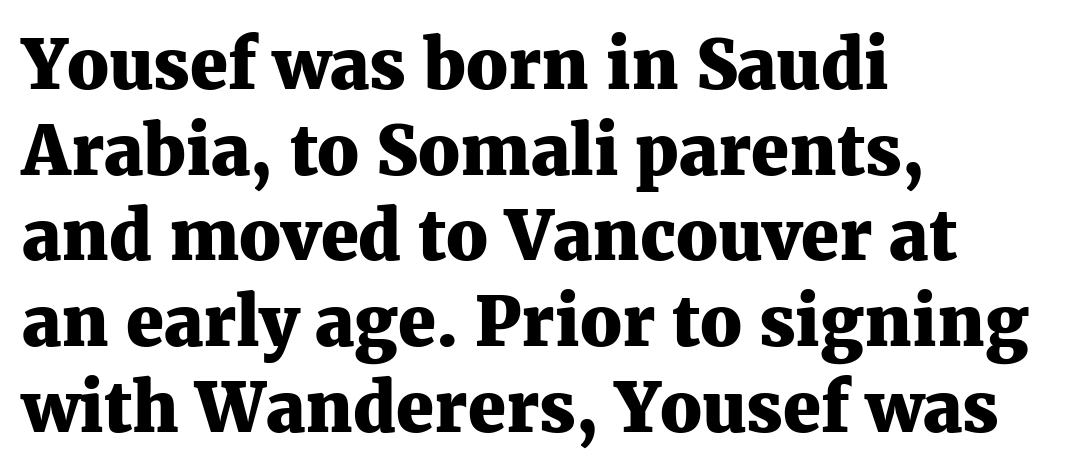
{"serif": "yes", "italic": "no", "bold": "yes", "weight": "heavy", "width": "normal", "stroke_contrast": "medium", "x_height": "medium", "monospaced": "no", "underline": "no", "align": "left", "line_spacing": "normal", "line_spacing_ratio": 1.26, "letter_spacing": "normal", "letter_spacing_em": 0.0, "glyph_px": 68}
